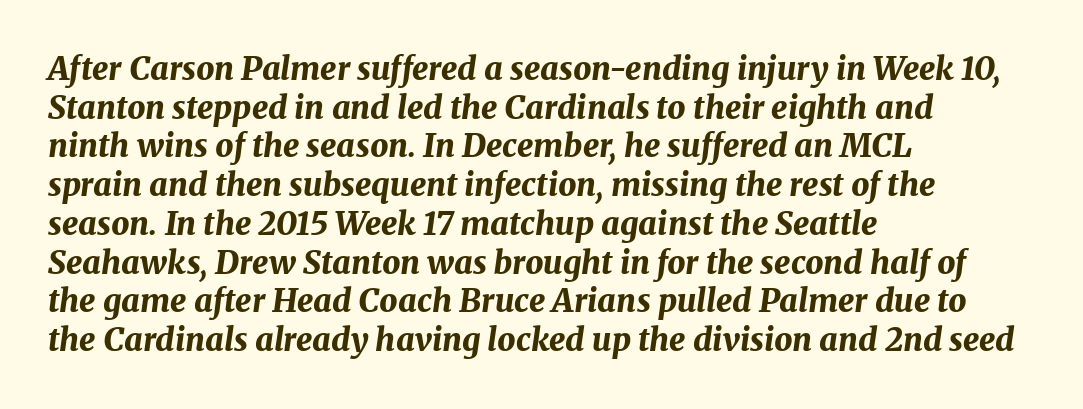
{"italic": "yes", "lean": "right", "slant_degrees": 8, "bold": "yes", "weight": "bold", "width": "normal", "stroke_contrast": "medium", "x_height": "medium", "monospaced": "no", "underline": "no", "align": "left", "line_spacing_ratio": 1.21, "letter_spacing": "normal", "letter_spacing_em": 0.0, "glyph_px": 32}
